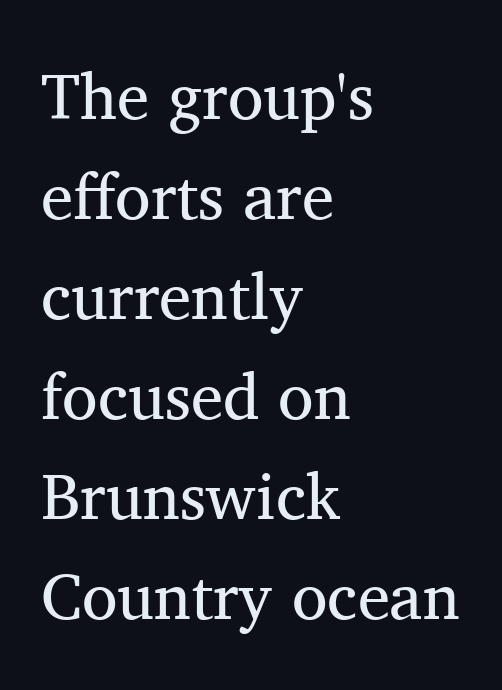
{"serif": "yes", "italic": "no", "bold": "no", "weight": "regular", "width": "normal", "stroke_contrast": "medium", "x_height": "medium", "monospaced": "no", "underline": "no", "align": "left", "line_spacing": "normal", "line_spacing_ratio": 1.54, "letter_spacing": "normal", "letter_spacing_em": 0.0, "glyph_px": 65}
